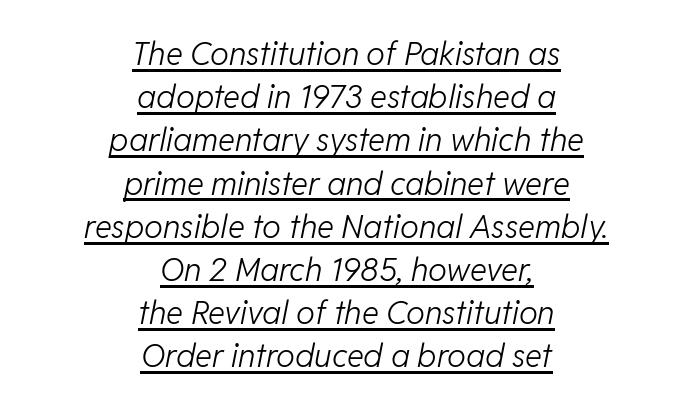
{"italic": "yes", "lean": "right", "slant_degrees": 11, "bold": "no", "weight": "light", "width": "normal", "stroke_contrast": "low", "x_height": "medium", "monospaced": "no", "underline": "yes", "align": "center", "line_spacing": "normal", "line_spacing_ratio": 1.35, "letter_spacing": "normal", "letter_spacing_em": 0.0, "glyph_px": 32}
